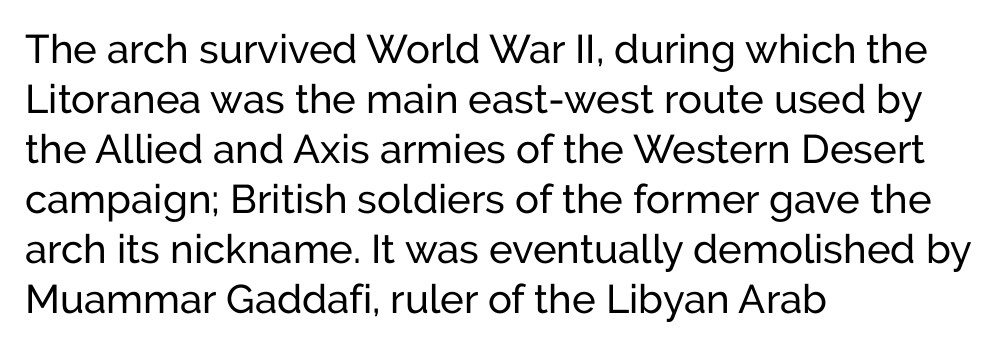
{"serif": "no", "italic": "no", "bold": "no", "weight": "regular", "width": "normal", "stroke_contrast": "low", "x_height": "medium", "monospaced": "no", "underline": "no", "align": "left", "line_spacing": "normal", "line_spacing_ratio": 1.25, "letter_spacing": "normal", "letter_spacing_em": 0.0, "glyph_px": 40}
